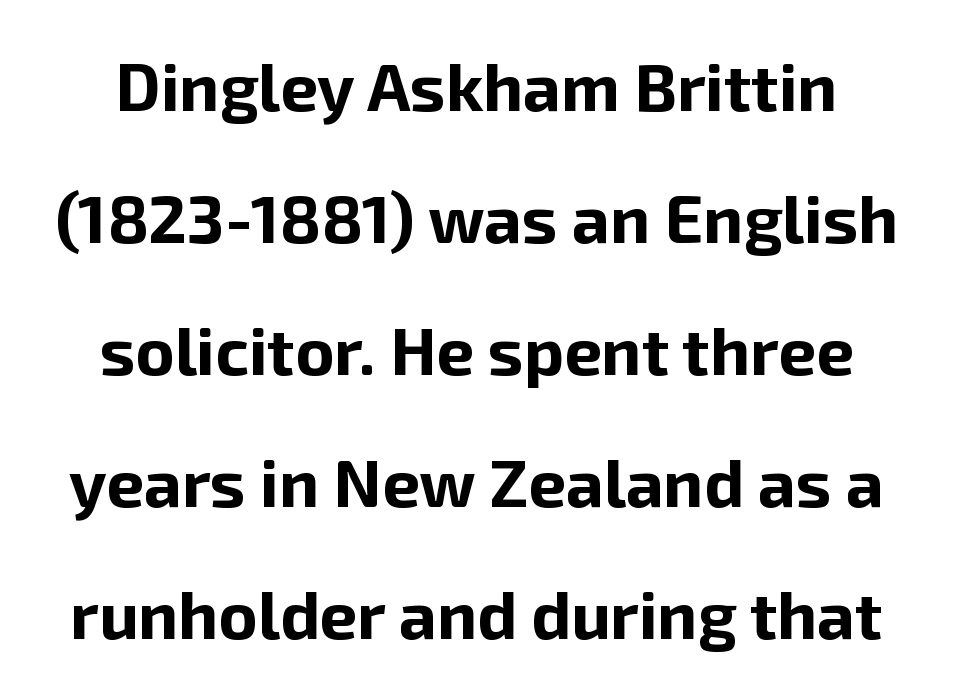
The image shows 67 px bold sans-serif type, upright; set loose line spacing (1.97x), normal letter spacing, not underlined; low stroke contrast and a medium x-height.
